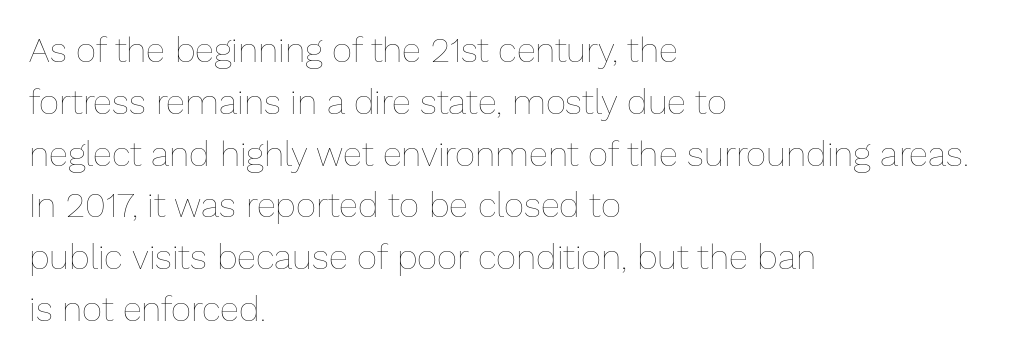
{"italic": "no", "bold": "no", "weight": "thin", "width": "normal", "stroke_contrast": "low", "x_height": "medium", "monospaced": "no", "underline": "no", "align": "left", "line_spacing": "normal", "line_spacing_ratio": 1.48, "letter_spacing": "normal", "letter_spacing_em": 0.0, "glyph_px": 35}
